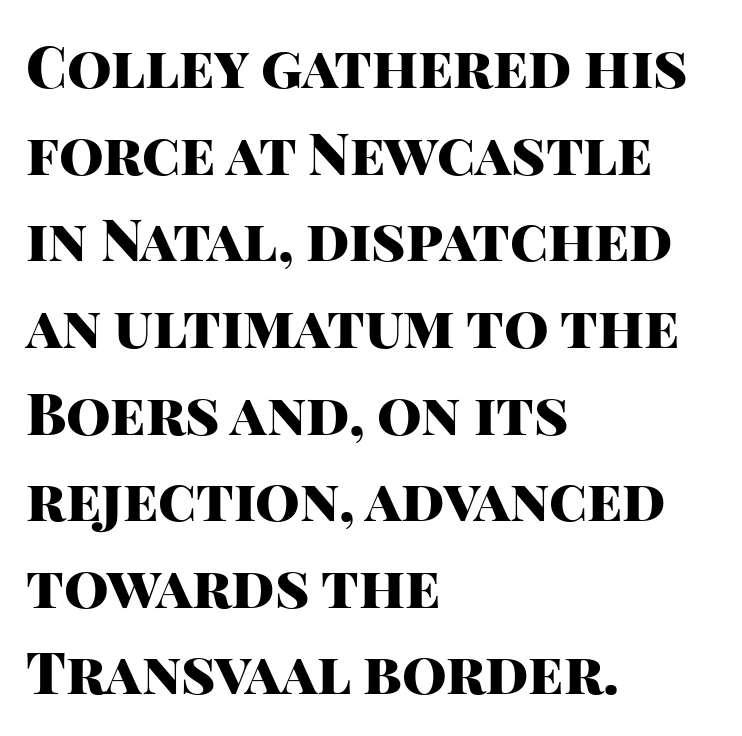
Successive baselines arrive at the customary interval. Character widths vary here, with narrow letters taking less room than wide ones. Bare-footed words on every line. Letter spacing: default. Heft: maximum for text — a bold. No italicization has been applied; the sample stays upright.
